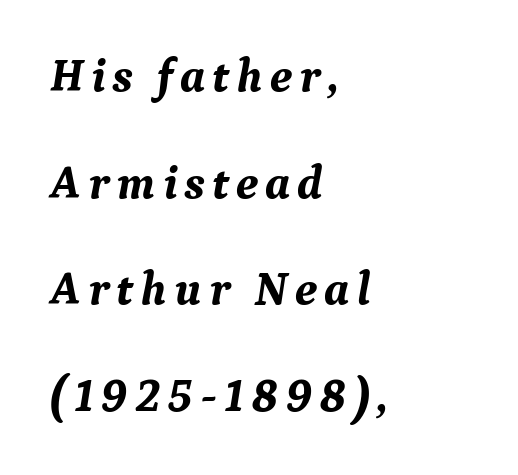
The image shows 47 px bold serif type, italic (leaning right); set left-aligned, loose line spacing (2.27x), not underlined; medium stroke contrast and a medium x-height.
